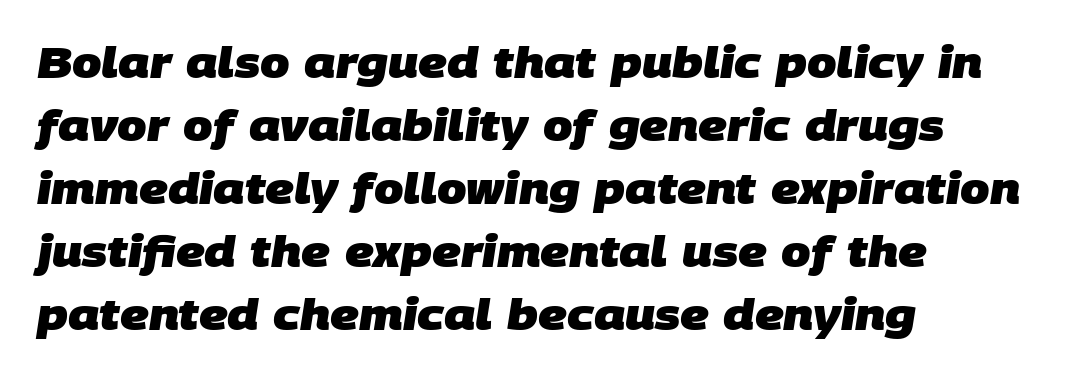
Q: Is the text bold? A: Yes.
Q: Is the typeface a serif or a sans-serif typeface? A: Sans-serif.
Q: Is the text underlined? A: No.
Q: How is the paragraph aligned? A: Left-aligned.
Q: Is the spacing between letters normal or unusually wide? A: Normal.
Q: Is the spacing between lines tight, normal or loose? A: Normal.
Q: Width (condensed, normal, or wide)? A: Normal.
Q: Stroke contrast? A: Low.
Q: x-height? A: Large.
Q: Monospaced? A: No.
